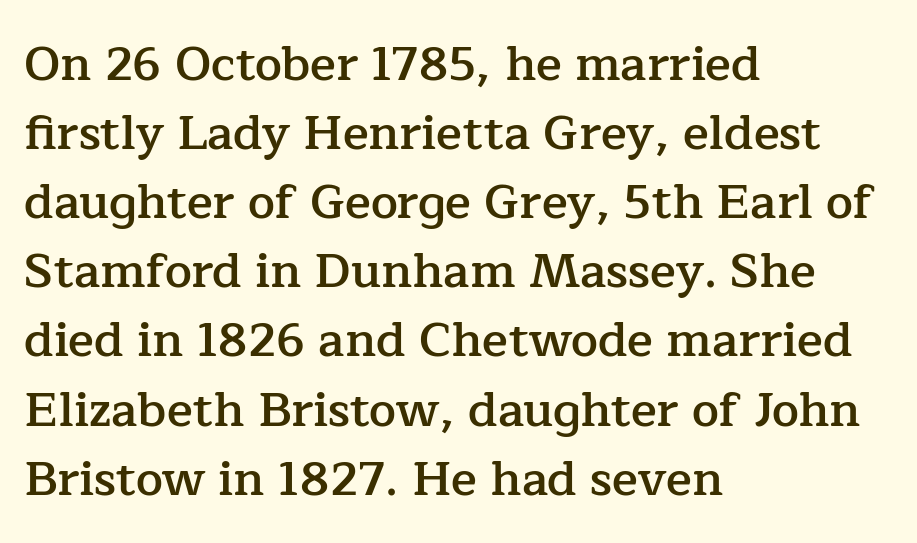
Observe the ordinary spacing: letters are neighbours, not strangers. Vertical spacing — default. Upright lettering throughout. Are there feet on the stems? There are — it's a serif. Which margin do the lines hug? The left one — the right edge is uneven.
